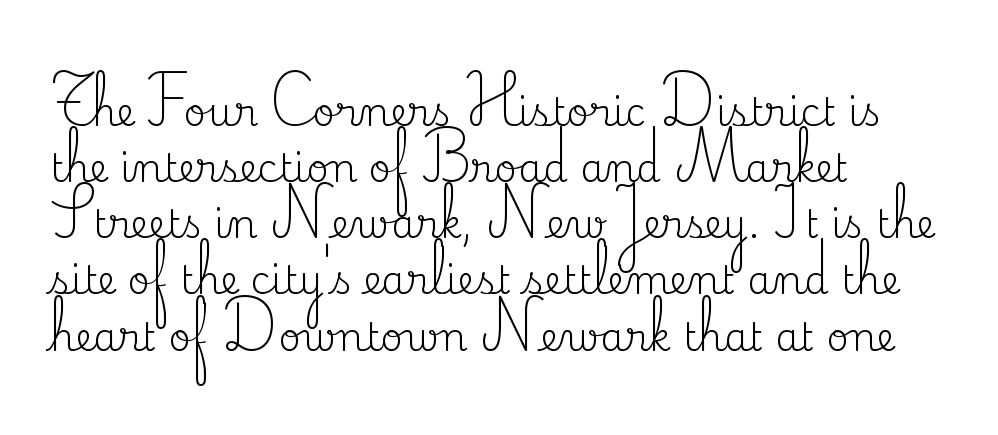
Q: Is the text bold? A: No.
Q: Is the text italic (slanted)? A: No, it is upright.
Q: Is the typeface a serif or a sans-serif typeface? A: Serif.
Q: Is the text underlined? A: No.
Q: How is the paragraph aligned? A: Left-aligned.
Q: Is the spacing between letters normal or unusually wide? A: Normal.
Q: Is the spacing between lines tight, normal or loose? A: Normal.
Q: Width (condensed, normal, or wide)? A: Normal.
Q: Stroke contrast? A: Medium.
Q: x-height? A: Small.
Q: Monospaced? A: No.
